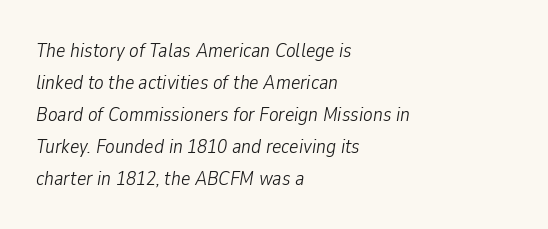
{"italic": "yes", "lean": "right", "slant_degrees": 9, "bold": "no", "underline": "no", "align": "left", "line_spacing": "normal", "line_spacing_ratio": 1.6, "letter_spacing": "normal", "letter_spacing_em": 0.0, "glyph_px": 20}
